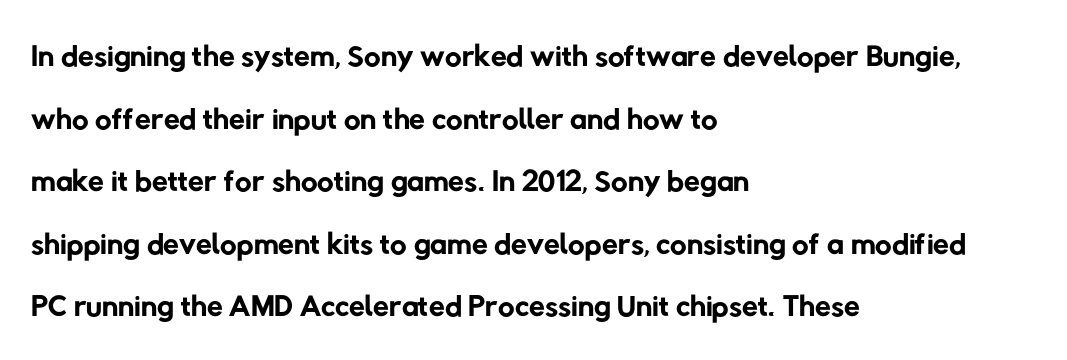
Q: Is the text bold? A: No.
Q: Is the typeface a serif or a sans-serif typeface? A: Sans-serif.
Q: Is the text underlined? A: No.
Q: How is the paragraph aligned? A: Left-aligned.
Q: Is the spacing between letters normal or unusually wide? A: Normal.
Q: Is the spacing between lines tight, normal or loose? A: Normal.
Q: Width (condensed, normal, or wide)? A: Normal.
Q: Stroke contrast? A: Low.
Q: x-height? A: Medium.
Q: Monospaced? A: No.
